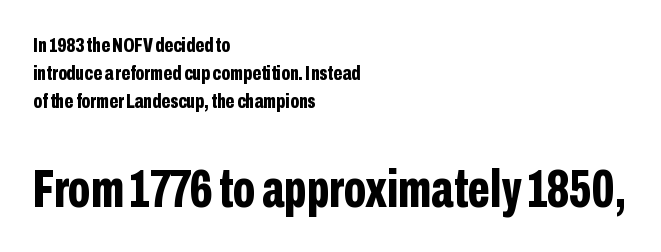
The image shows 53 px bold, condensed sans-serif type, upright; set left-aligned, normal line spacing (1.34x), normal letter spacing, not underlined; the second (bottom) block is 2.52x larger; low stroke contrast and a medium x-height.
